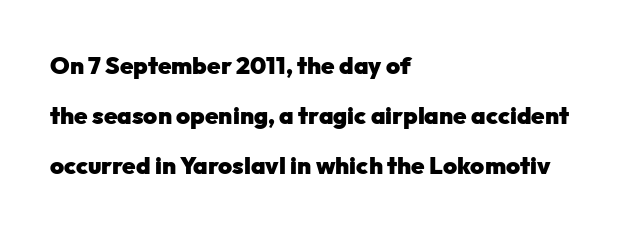
{"italic": "no", "bold": "yes", "underline": "no", "align": "left", "line_spacing": "loose", "line_spacing_ratio": 2.08, "letter_spacing": "normal", "letter_spacing_em": 0.0, "glyph_px": 24}
